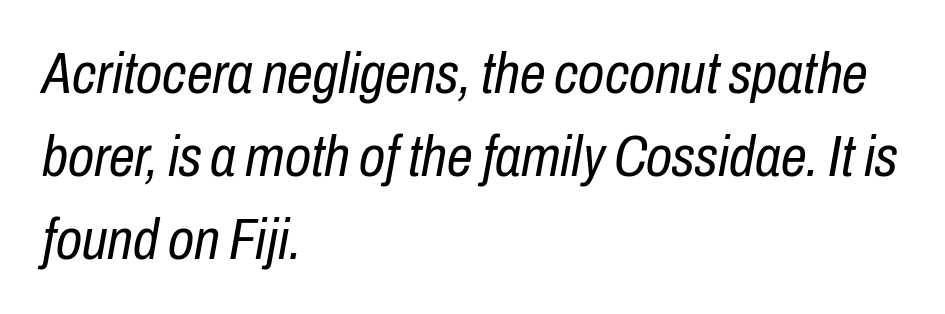
Q: Is the text bold? A: No.
Q: Is the text italic (slanted)? A: Yes, it leans right by about 10 degrees.
Q: Is the text underlined? A: No.
Q: How is the paragraph aligned? A: Left-aligned.
Q: Is the spacing between letters normal or unusually wide? A: Normal.
Q: Is the spacing between lines tight, normal or loose? A: Normal.
Q: Width (condensed, normal, or wide)? A: Condensed.
Q: Stroke contrast? A: Low.
Q: x-height? A: Medium.
Q: Monospaced? A: No.
